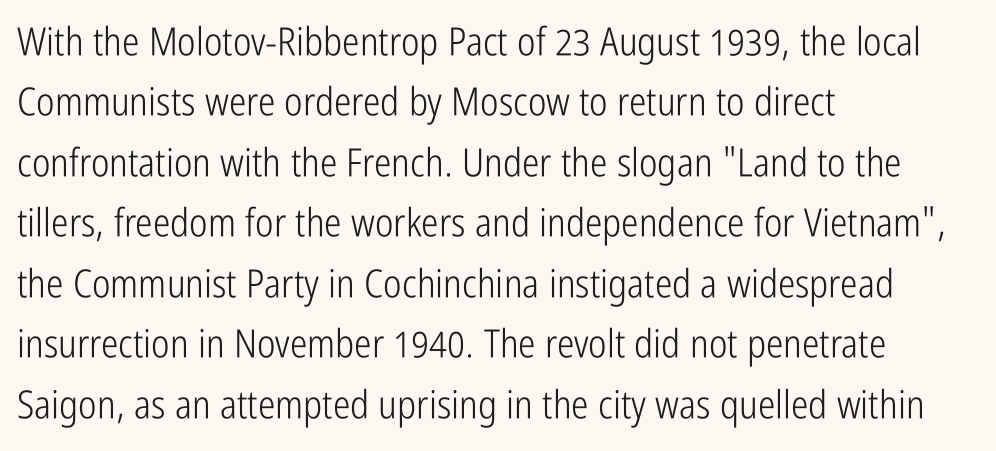
The image shows 39 px light, condensed sans-serif type, upright; set left-aligned, normal line spacing (1.55x), normal letter spacing, not underlined; low stroke contrast and a medium x-height.
